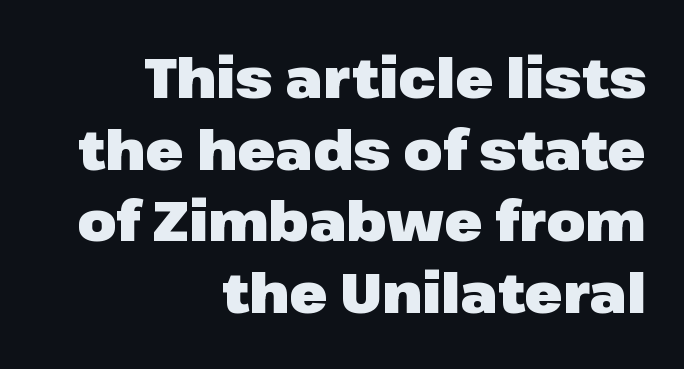
The characters look thick and weighty, a clear bold. Spacing verdict: proportional, widths tailored to each character. Quick note: not italic, upright. Every row of glyphs terminates at an identical x-position on the right. Nothing sits at the stroke ends, so this counts as sans-serif.
